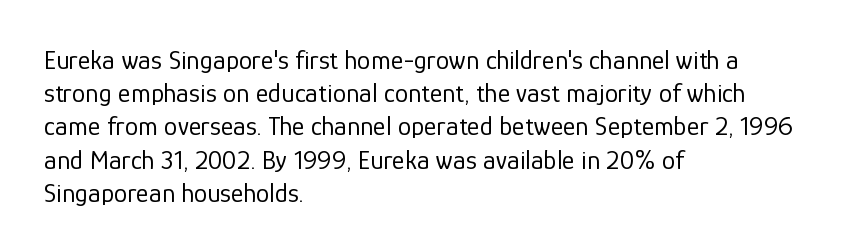
Q: Is the text bold? A: No.
Q: Is the text italic (slanted)? A: No, it is upright.
Q: Is the text underlined? A: No.
Q: How is the paragraph aligned? A: Left-aligned.
Q: Is the spacing between letters normal or unusually wide? A: Normal.
